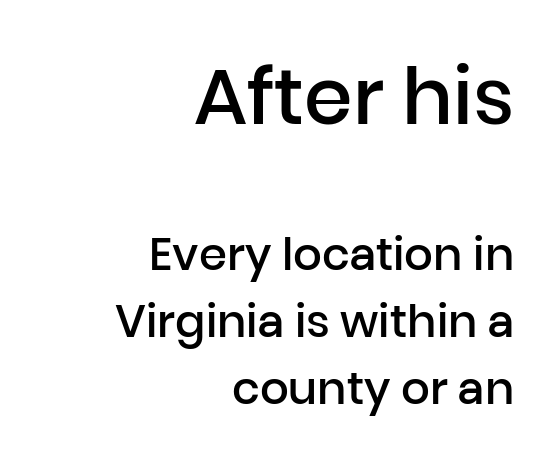
Q: Is the text bold? A: Semi-bold.
Q: Is the text italic (slanted)? A: No, it is upright.
Q: Is the typeface a serif or a sans-serif typeface? A: Sans-serif.
Q: Is the text underlined? A: No.
Q: How is the paragraph aligned? A: Right-aligned.
Q: Is the spacing between letters normal or unusually wide? A: Normal.
Q: Is the spacing between lines tight, normal or loose? A: Normal.
Q: Which block of text is set in a larger size, the first (top) or the second (bottom)? A: The first (top) one.
Q: Width (condensed, normal, or wide)? A: Normal.
Q: Stroke contrast? A: Low.
Q: x-height? A: Medium.
Q: Monospaced? A: No.
